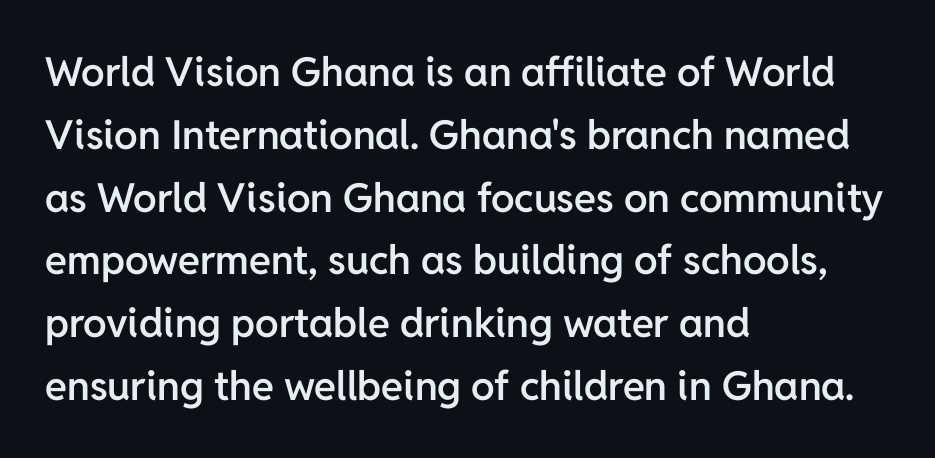
The image shows 40 px semibold sans-serif type, upright; set left-aligned, normal line spacing (1.57x), normal letter spacing, not underlined; low stroke contrast and a medium x-height.
